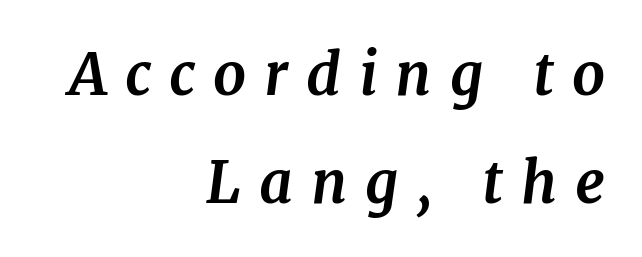
The image shows 58 px bold serif type, italic (leaning right); set right-aligned, line spacing 1.87x, unusually wide letter spacing (+0.31 em), not underlined; medium stroke contrast and a medium x-height.
